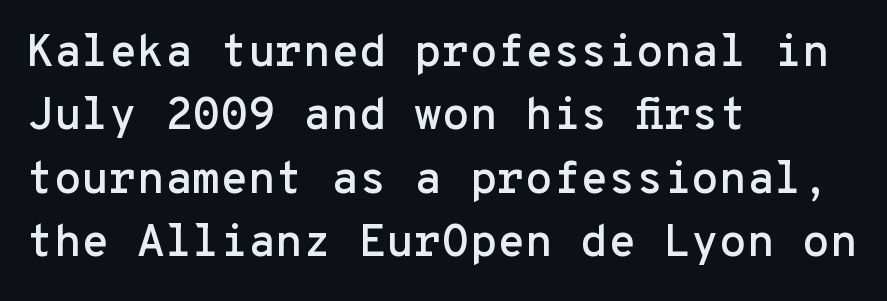
The foot of each line stays bare and open. Monospaced: the letters line up in strict vertical columns. The letters sit at their default tracking, neither squeezed nor spread. Visually the block forms a straight wall on the left and a jagged coastline on the right. Is there any slant? The stems are plumb. You can tell from the bare stems that sans-serif type was used.
